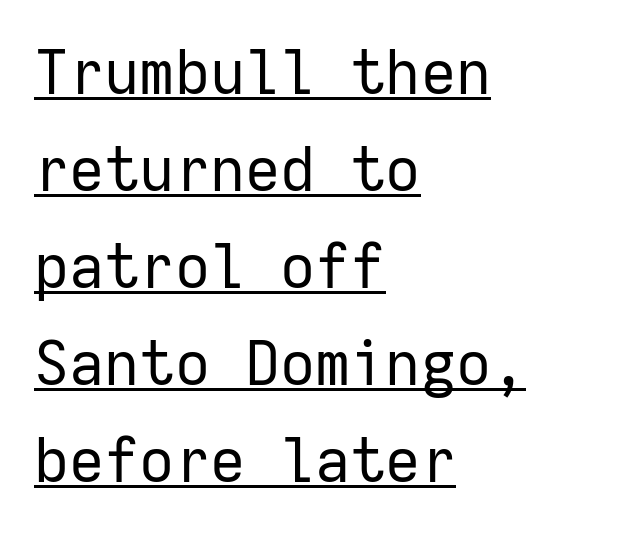
The image shows 61 px regular-weight sans-serif type, upright, monospaced; set left-aligned, normal line spacing (1.59x), normal letter spacing, underlined; low stroke contrast and a medium x-height.
